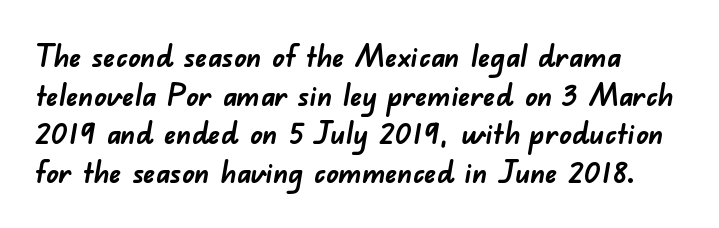
The image shows 30 px semibold sans-serif type; set normal line spacing (1.29x), normal letter spacing, not underlined; low stroke contrast and a small x-height.
